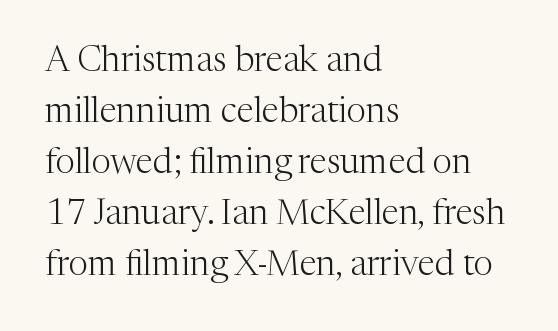
The image shows 35 px light serif type, upright; set left-aligned, normal line spacing (1.46x), normal letter spacing, not underlined; medium stroke contrast and a medium x-height.
